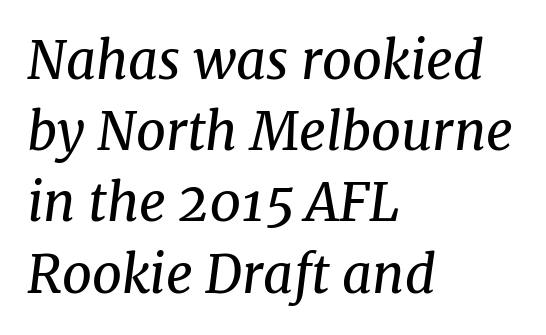
The image shows 52 px regular-weight serif type, italic (leaning right); set left-aligned, normal line spacing (1.37x), normal letter spacing, not underlined; medium stroke contrast and a medium x-height.
